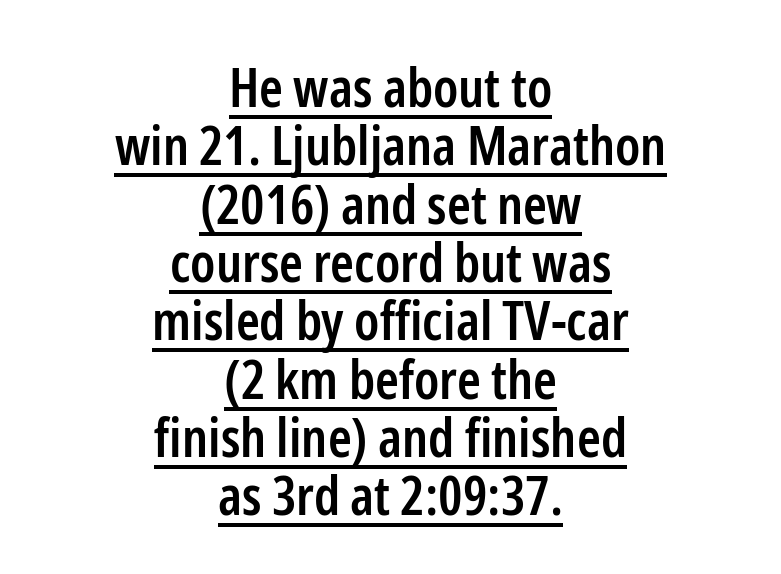
The image shows 54 px semibold, condensed sans-serif type, upright; set centered, tight line spacing (1.08x), normal letter spacing, underlined; low stroke contrast and a medium x-height.
